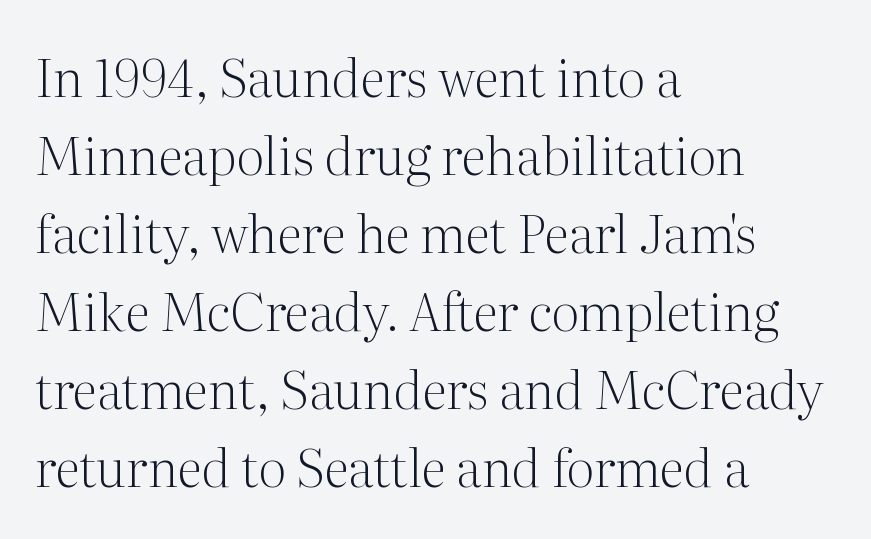
{"serif": "yes", "italic": "no", "bold": "no", "weight": "light", "width": "normal", "stroke_contrast": "medium", "x_height": "medium", "monospaced": "no", "underline": "no", "align": "left", "line_spacing": "normal", "line_spacing_ratio": 1.5, "letter_spacing": "normal", "letter_spacing_em": 0.0, "glyph_px": 52}
